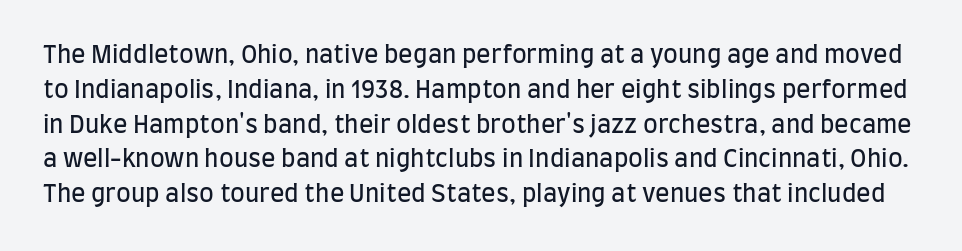
Q: Is the text bold? A: No.
Q: Is the text italic (slanted)? A: No, it is upright.
Q: Is the text underlined? A: No.
Q: Is the spacing between letters normal or unusually wide? A: Normal.
Q: Is the spacing between lines tight, normal or loose? A: Normal.
